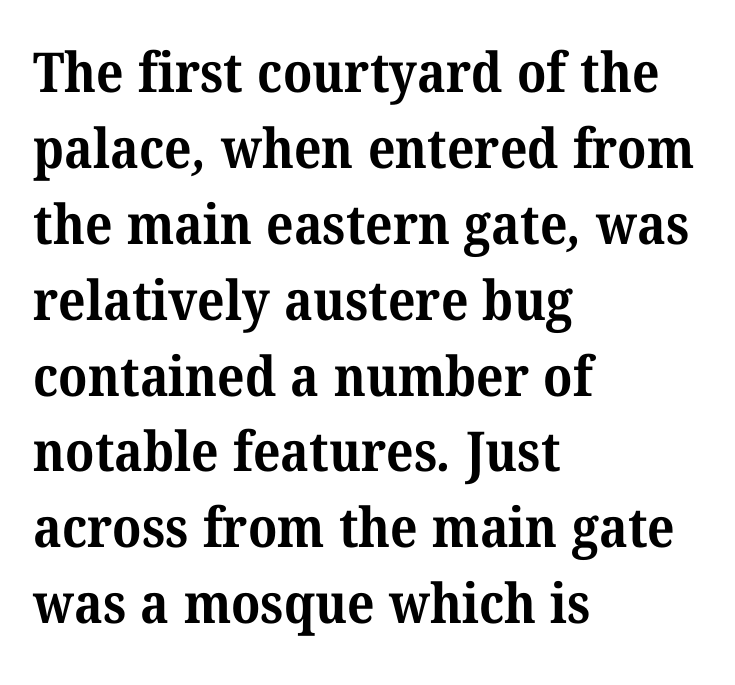
{"serif": "yes", "bold": "yes", "weight": "bold", "width": "normal", "stroke_contrast": "medium", "x_height": "medium", "monospaced": "no", "underline": "no", "align": "left", "line_spacing": "normal", "line_spacing_ratio": 1.38, "letter_spacing": "normal", "letter_spacing_em": 0.0, "glyph_px": 55}
